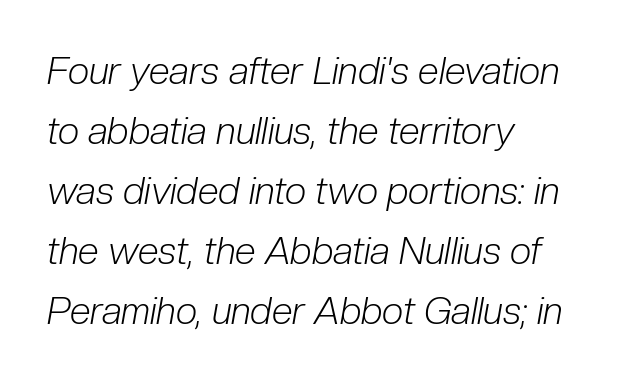
Q: Is the text bold? A: No.
Q: Is the text italic (slanted)? A: Yes, it leans right by about 10 degrees.
Q: Is the text underlined? A: No.
Q: How is the paragraph aligned? A: Left-aligned.
Q: Is the spacing between letters normal or unusually wide? A: Normal.
Q: Is the spacing between lines tight, normal or loose? A: Normal.
Q: Width (condensed, normal, or wide)? A: Condensed.
Q: Stroke contrast? A: Low.
Q: x-height? A: Medium.
Q: Monospaced? A: No.
